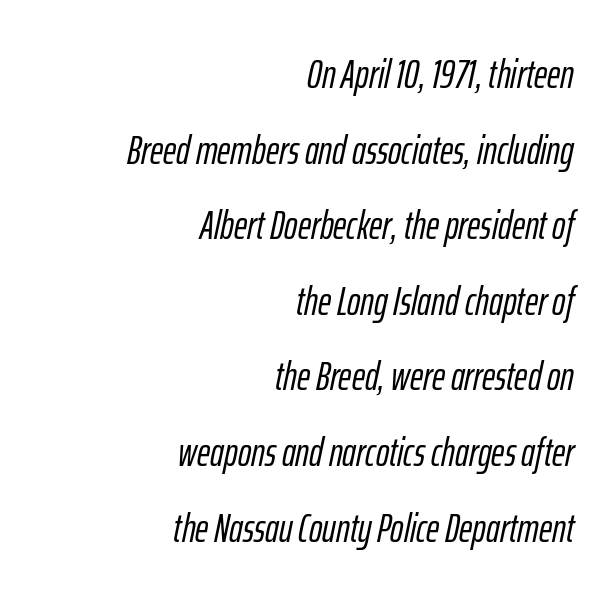
The image shows 40 px condensed type, italic (leaning right); set right-aligned, line spacing 1.89x, normal letter spacing, not underlined; low stroke contrast and a medium x-height.
